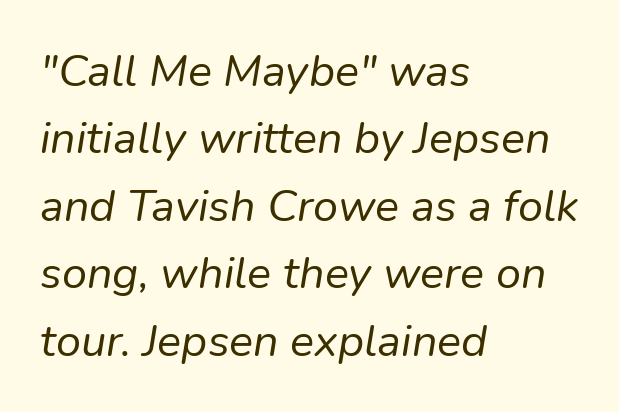
Ink coverage per letter is moderate at most. The passage shown is not underscored anywhere. The type is set solid horizontally, with unmodified tracking. Short and long lines alike share a common starting point at left. This sample has the flowing, uneven cadence of proportional lettering.
